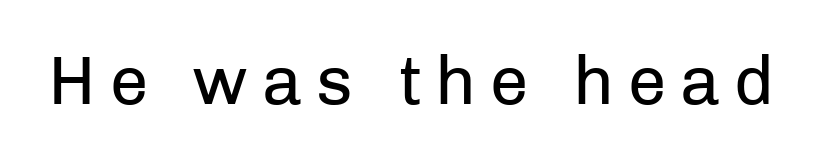
Here the designer chose a conventional face with non-uniform glyph widths. This is the regular roman posture of the typeface. Letters rest on an invisible, unmarked baseline. Stems and bowls with no extra thickness — not bold. The tracking reads as deliberately expanded to a designer's eye.
